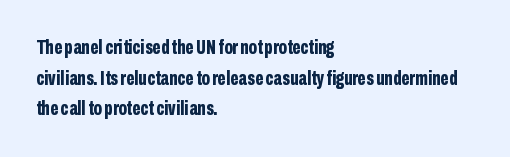
Underlining? Definitely not there. The paragraph has a hard left edge and a soft right edge. A typesetter would mark this as roman, not italic. What weight is shown? A full bold with thick strokes.
